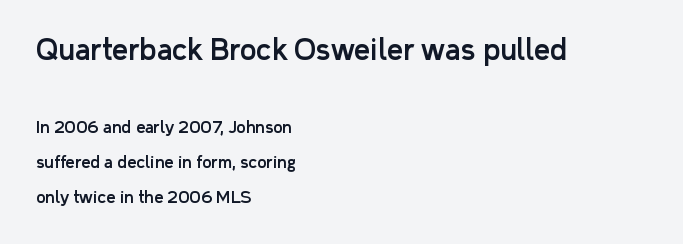
{"serif": "no", "italic": "no", "width": "normal", "stroke_contrast": "low", "x_height": "medium", "monospaced": "no", "underline": "no", "align": "left", "line_spacing": "loose", "line_spacing_ratio": 2.17, "letter_spacing": "normal", "letter_spacing_em": 0.0, "larger_block": "first", "size_ratio": 1.75, "glyph_px": 28}
